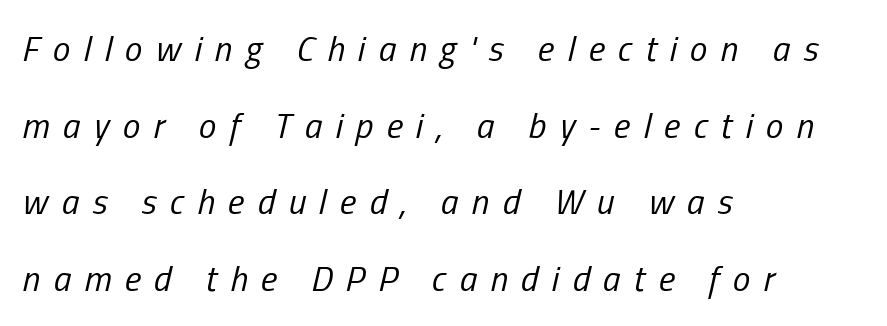
Alignment: flush left. This sample uses expanded letter spacing, leaving extra air between glyphs. Here the designer chose a conventional face with non-uniform glyph widths. Unmarked baselines from the first word to the last. Line spacing here is loose. The whole block is typeset with a tilt.
